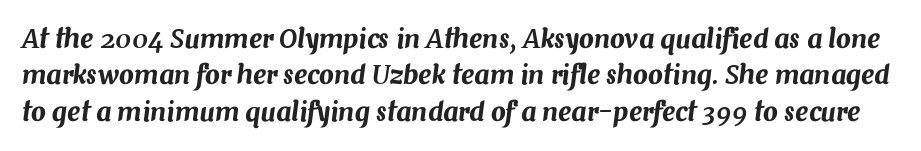
Q: Is the text italic (slanted)? A: Yes, it leans right by about 7 degrees.
Q: Is the text underlined? A: No.
Q: Is the spacing between letters normal or unusually wide? A: Normal.
Q: Is the spacing between lines tight, normal or loose? A: Normal.
